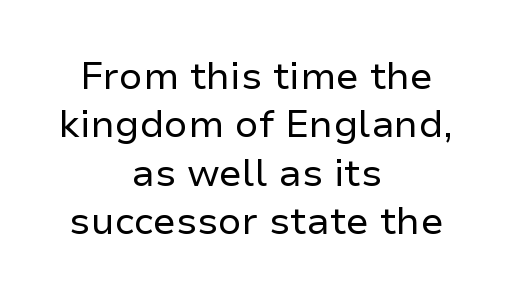
The compositor balanced each line on the midline. The foot of each line stays bare and open. Nothing sits at the stroke ends, so this counts as sans-serif. No extra tracking has been applied to these lines. These glyphs show unthickened strokes, regular width or finer. The lettering stays uniformly vertical, giving the passage a roman look.
